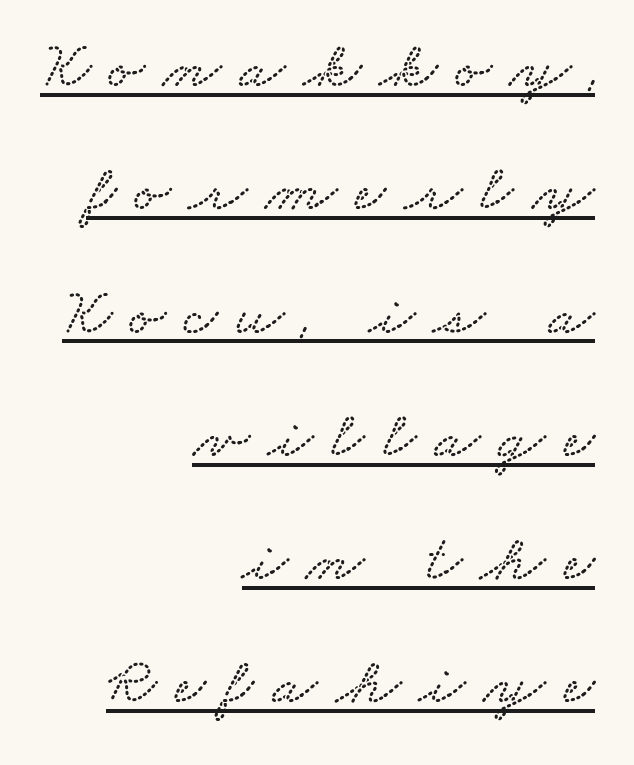
Q: Is the text underlined? A: Yes.
Q: How is the paragraph aligned? A: Right-aligned.
Q: Is the spacing between letters normal or unusually wide? A: Unusually wide.
Q: Width (condensed, normal, or wide)? A: Wide.
Q: Stroke contrast? A: Low.
Q: x-height? A: Small.
Q: Monospaced? A: No.
